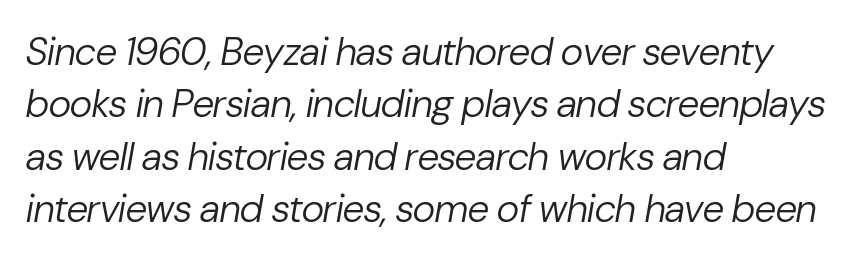
The image shows 39 px regular-weight type, italic (leaning right); set left-aligned, normal line spacing (1.34x), normal letter spacing, not underlined; low stroke contrast and a medium x-height.
